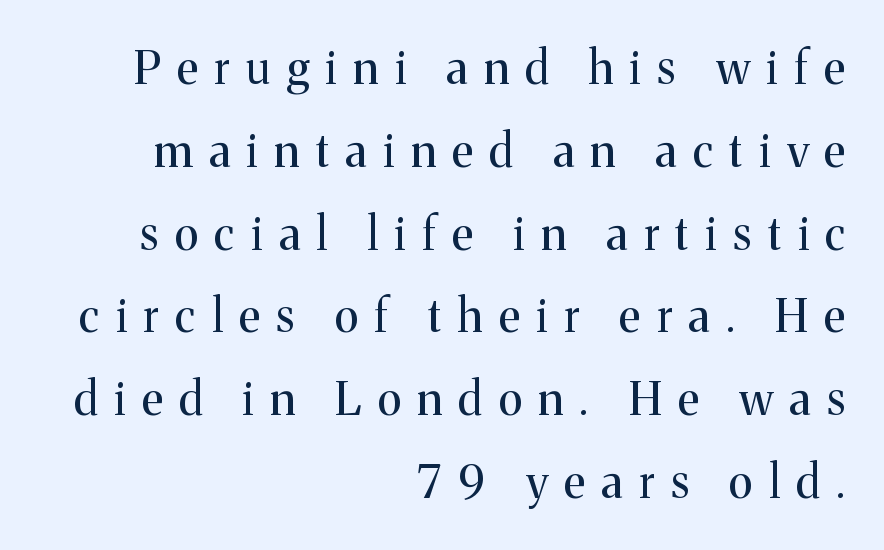
Q: Is the text bold? A: No.
Q: Is the text italic (slanted)? A: No, it is upright.
Q: Is the typeface a serif or a sans-serif typeface? A: Serif.
Q: Is the text underlined? A: No.
Q: How is the paragraph aligned? A: Right-aligned.
Q: Is the spacing between letters normal or unusually wide? A: Unusually wide.
Q: Width (condensed, normal, or wide)? A: Normal.
Q: Stroke contrast? A: Medium.
Q: x-height? A: Medium.
Q: Monospaced? A: No.
